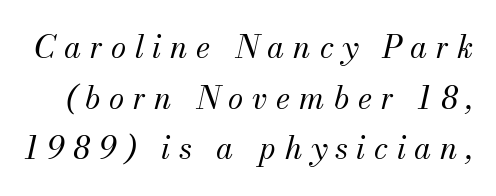
{"serif": "yes", "italic": "yes", "lean": "right", "slant_degrees": 13, "bold": "no", "weight": "regular", "width": "normal", "stroke_contrast": "medium", "x_height": "small", "monospaced": "no", "underline": "no", "line_spacing": "normal", "line_spacing_ratio": 1.63, "letter_spacing": "wide", "letter_spacing_em": 0.28, "glyph_px": 31}
